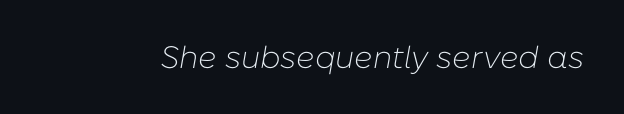
The image shows 31 px light type, italic (leaning right); set normal letter spacing, not underlined; low stroke contrast and a medium x-height.
